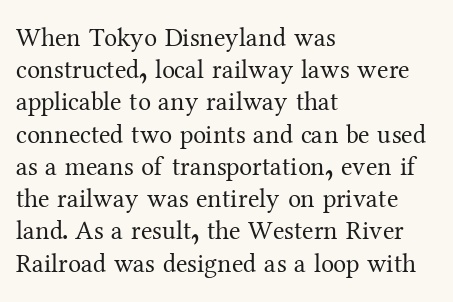
{"italic": "no", "bold": "no", "underline": "no", "align": "left", "line_spacing_ratio": 1.24, "letter_spacing": "normal", "letter_spacing_em": 0.0, "glyph_px": 26}
